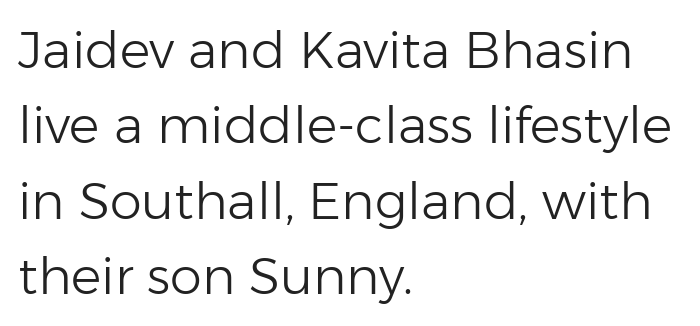
Q: Is the text bold? A: No.
Q: Is the text italic (slanted)? A: No, it is upright.
Q: Is the typeface a serif or a sans-serif typeface? A: Sans-serif.
Q: Is the text underlined? A: No.
Q: How is the paragraph aligned? A: Left-aligned.
Q: Is the spacing between letters normal or unusually wide? A: Normal.
Q: Is the spacing between lines tight, normal or loose? A: Normal.
Q: Width (condensed, normal, or wide)? A: Normal.
Q: Stroke contrast? A: Low.
Q: x-height? A: Medium.
Q: Monospaced? A: No.
